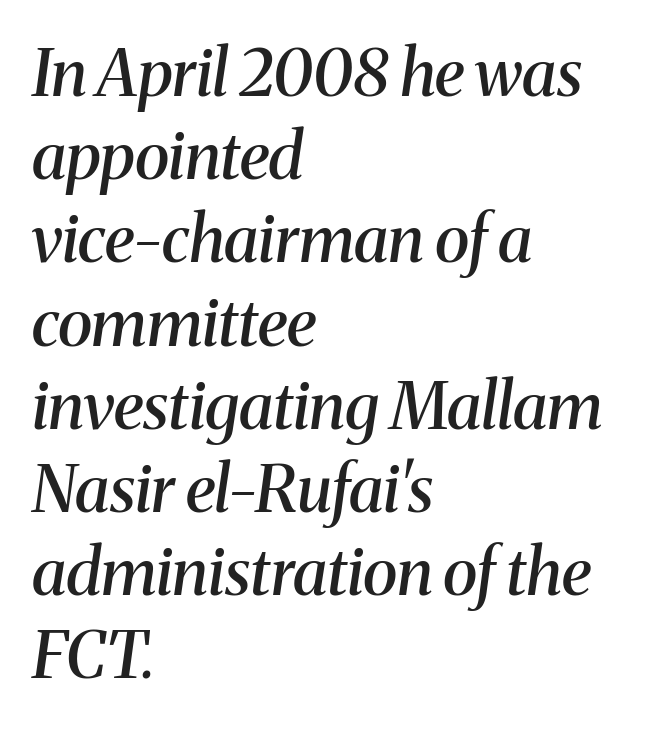
The image shows 65 px semibold serif type, italic (leaning right); set left-aligned, normal line spacing (1.28x), normal letter spacing, not underlined; medium stroke contrast and a medium x-height.
